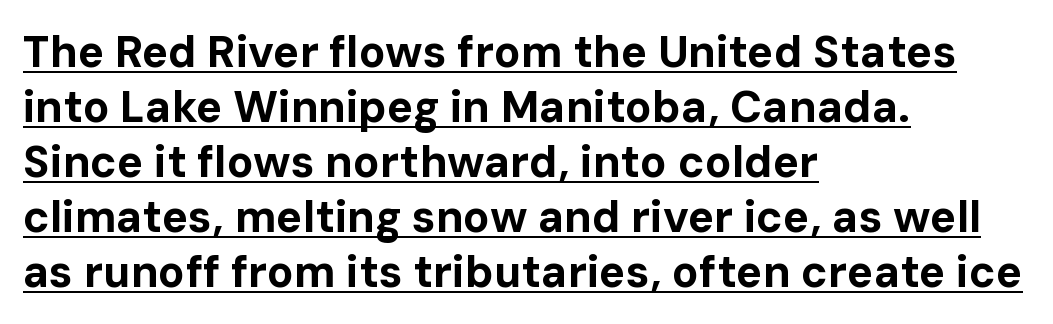
{"serif": "no", "italic": "no", "bold": "yes", "weight": "bold", "width": "normal", "stroke_contrast": "low", "x_height": "medium", "monospaced": "no", "underline": "yes", "align": "left", "line_spacing": "normal", "line_spacing_ratio": 1.25, "letter_spacing": "normal", "letter_spacing_em": 0.0, "glyph_px": 44}
